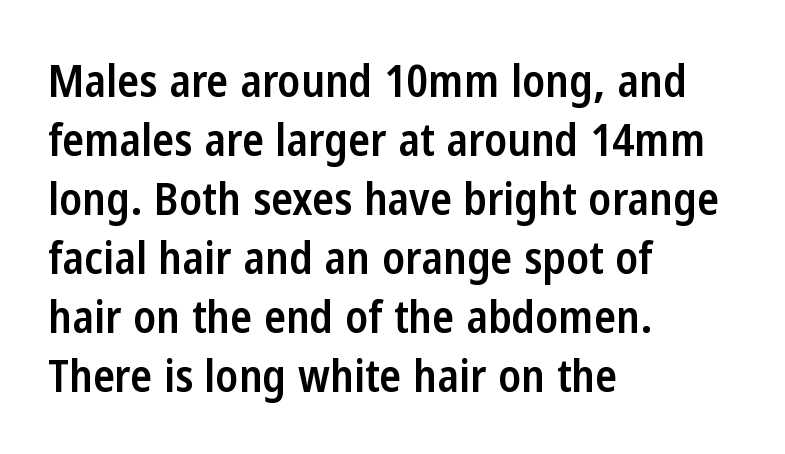
These lines are set flush left with a ragged right edge. Vertically, the passage feels balanced, rows spaced as you'd expect. This is sans-serif lettering, the kind often seen on screens and signage. Varying glyph widths throughout — classic text-font behaviour. The area under the type is left untouched. A semibold gives these letters moderate extra thickness, short of bold.
